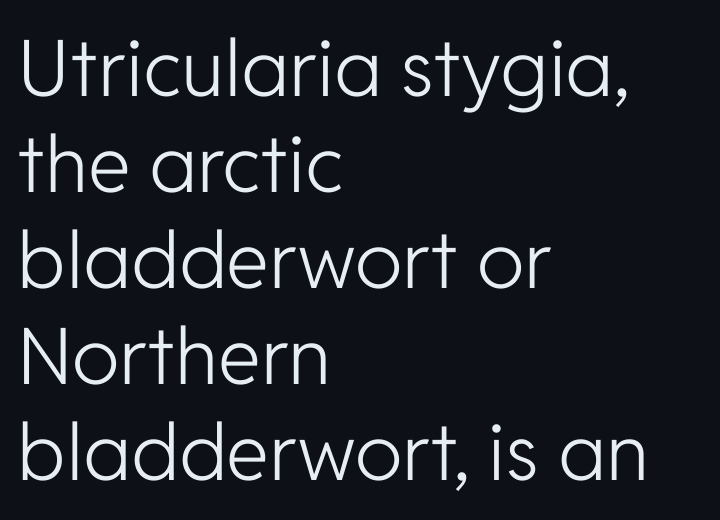
The image shows 78 px light sans-serif type, upright; set left-aligned, line spacing 1.23x, normal letter spacing, not underlined; low stroke contrast and a medium x-height.
